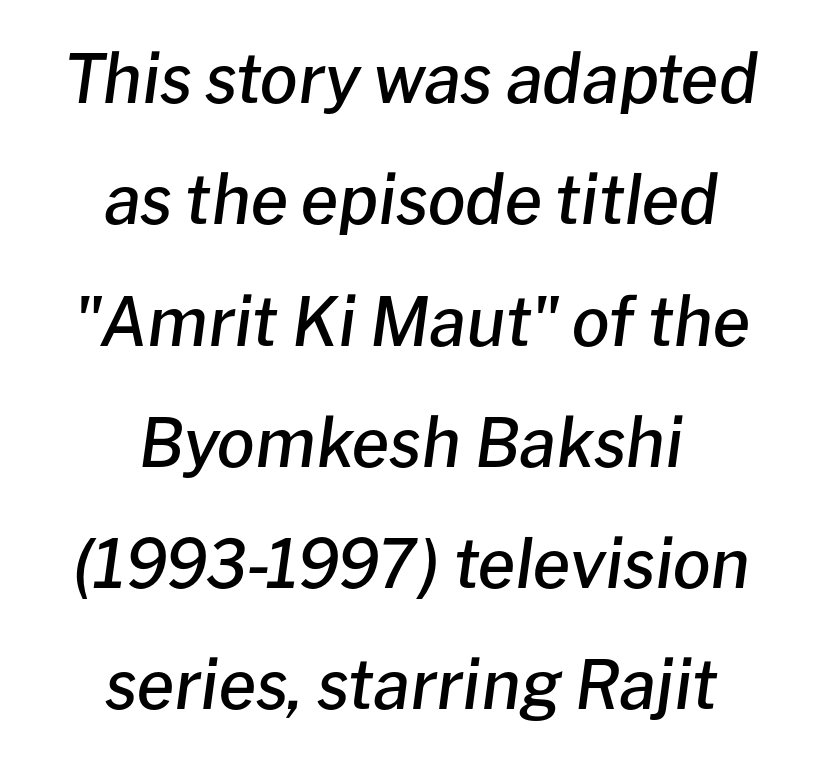
The image shows 67 px semibold type, italic (leaning right); set centered, line spacing 1.81x, normal letter spacing, not underlined; low stroke contrast and a medium x-height.
